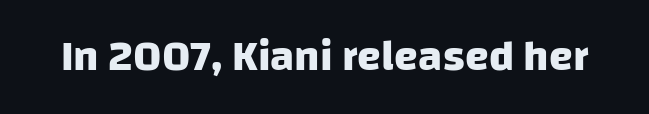
{"serif": "no", "bold": "yes", "weight": "heavy", "width": "normal", "stroke_contrast": "low", "x_height": "large", "monospaced": "no", "underline": "no", "letter_spacing": "normal", "letter_spacing_em": 0.0, "glyph_px": 43}
